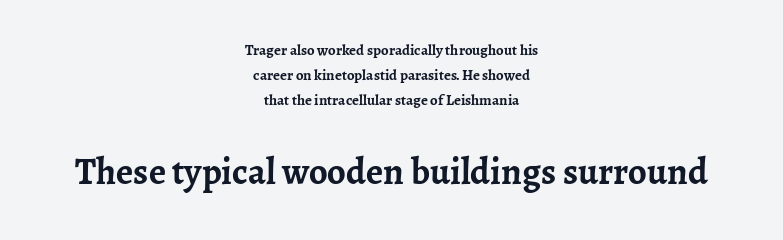
The image shows 37 px semibold serif type, upright; set centered, normal line spacing (1.68x), normal letter spacing, not underlined; the second (bottom) block is 2.47x larger; low stroke contrast and a medium x-height.
